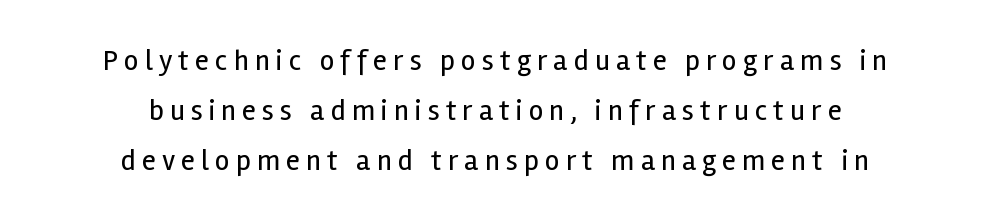
{"serif": "no", "italic": "no", "bold": "no", "weight": "regular", "width": "normal", "x_height": "medium", "monospaced": "no", "underline": "no", "align": "center", "line_spacing_ratio": 1.72, "letter_spacing": "wide", "letter_spacing_em": 0.21, "glyph_px": 29}
